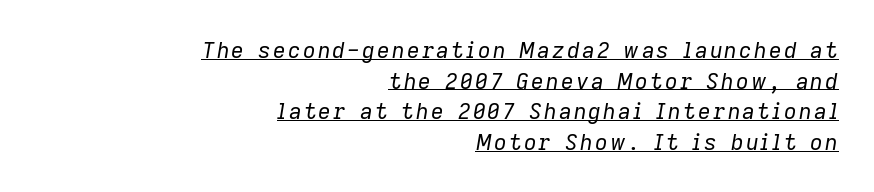
Q: Is the text bold? A: No.
Q: Is the text italic (slanted)? A: Yes, it leans right by about 9 degrees.
Q: Is the text underlined? A: Yes.
Q: How is the paragraph aligned? A: Right-aligned.
Q: Is the spacing between lines tight, normal or loose? A: Normal.
